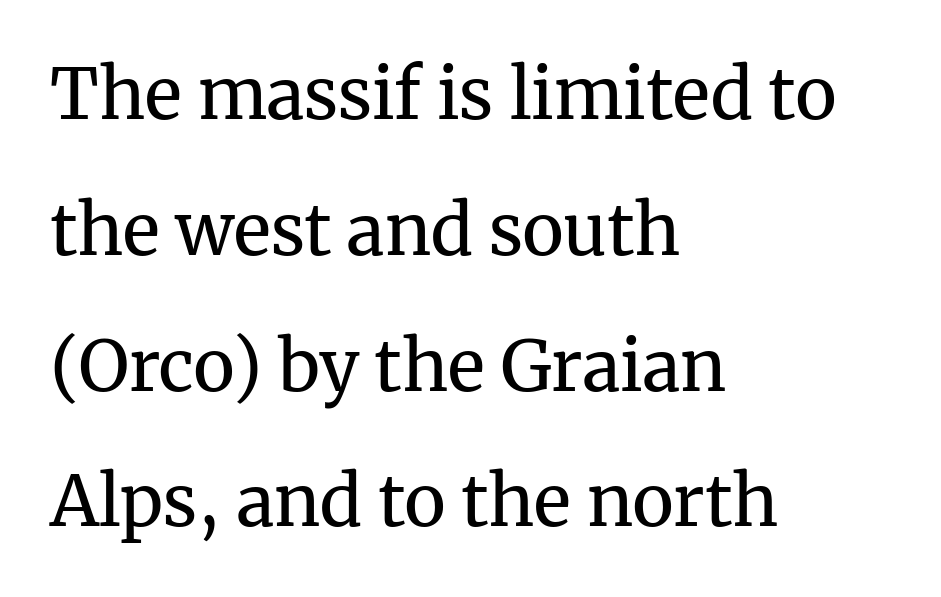
The image shows 70 px regular-weight serif type, upright; set left-aligned, loose line spacing (1.94x), normal letter spacing, not underlined; medium stroke contrast and a medium x-height.
